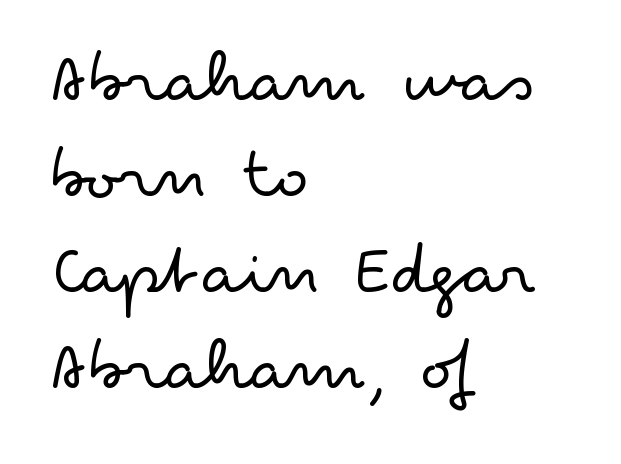
Normally led — the rows are evenly, conventionally spaced. Each letter's strokes conclude bluntly, with no projecting serifs. Here the designer chose a conventional face with non-uniform glyph widths. Quick note: underline off. Nothing heavy about these letters — not bold at all.
